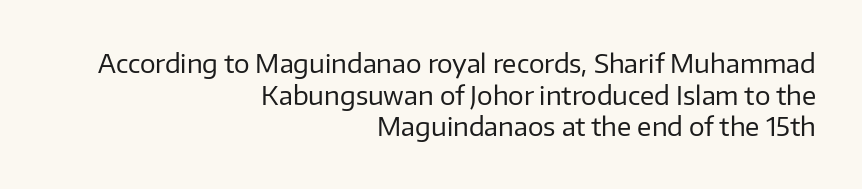
{"italic": "no", "bold": "no", "underline": "no", "align": "right", "line_spacing_ratio": 1.22, "letter_spacing": "normal", "letter_spacing_em": 0.0, "glyph_px": 26}
